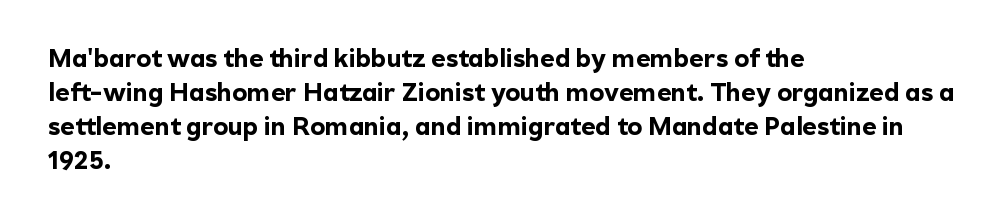
{"italic": "no", "bold": "yes", "underline": "no", "align": "left", "line_spacing": "normal", "line_spacing_ratio": 1.36, "letter_spacing": "normal", "letter_spacing_em": 0.0, "glyph_px": 25}
